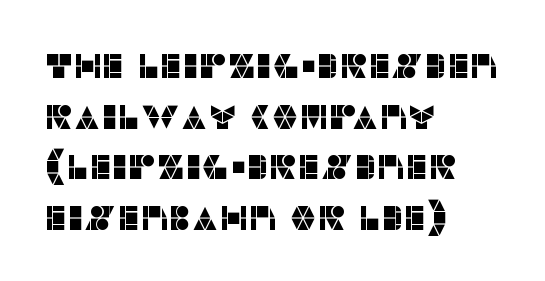
When letters stand straight like this, we call the style roman or upright. Typeset ragged right — the left edge is the straight one. The designer went with a sans here, leaving each stem footless. Underlining? Definitely not there.
